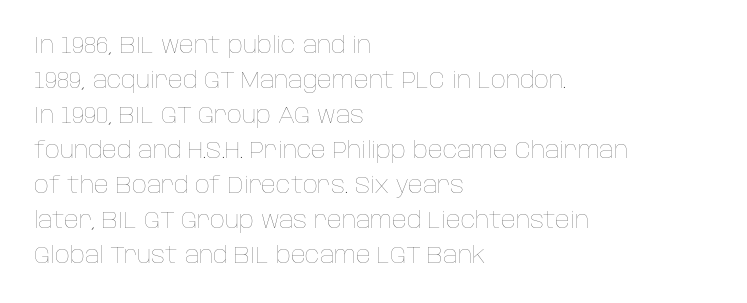
The image shows 23 px text type, upright; set left-aligned, normal line spacing (1.52x), normal letter spacing, not underlined.
